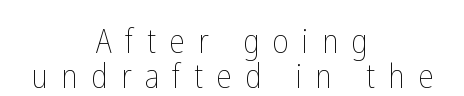
{"italic": "no", "bold": "no", "weight": "thin", "width": "condensed", "stroke_contrast": "low", "x_height": "medium", "monospaced": "no", "underline": "no", "align": "center", "line_spacing": "tight", "line_spacing_ratio": 1.04, "letter_spacing": "wide", "letter_spacing_em": 0.4, "glyph_px": 34}
